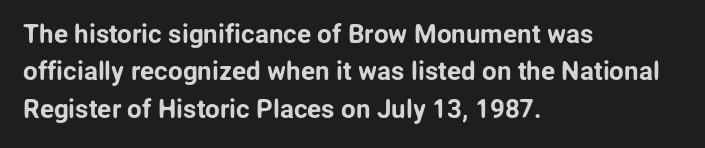
{"italic": "no", "underline": "no", "align": "left", "line_spacing": "normal", "line_spacing_ratio": 1.44, "letter_spacing": "normal", "letter_spacing_em": 0.0, "glyph_px": 26}
